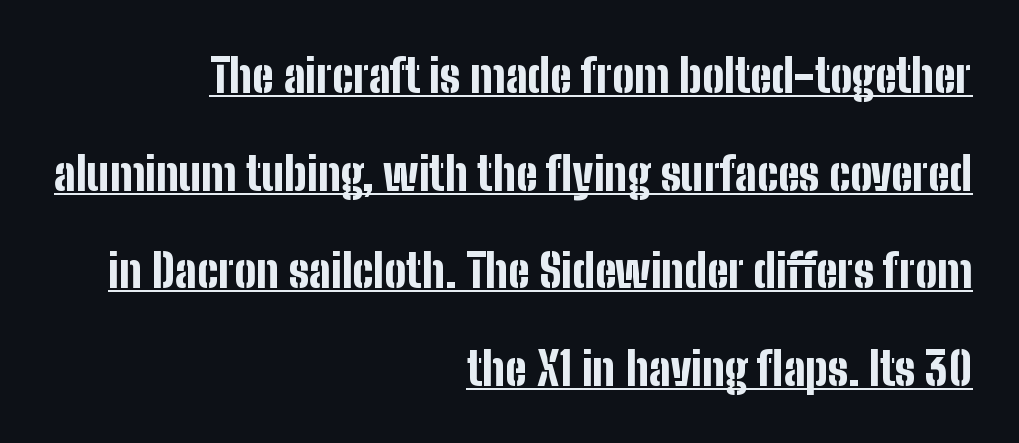
The image shows 46 px bold, condensed sans-serif type, upright; set right-aligned, loose line spacing (2.12x), normal letter spacing, underlined; low stroke contrast and a medium x-height.
